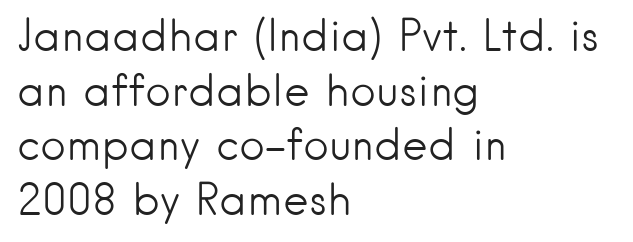
Q: Is the text bold? A: No.
Q: Is the text italic (slanted)? A: No, it is upright.
Q: Is the typeface a serif or a sans-serif typeface? A: Sans-serif.
Q: Is the text underlined? A: No.
Q: How is the paragraph aligned? A: Left-aligned.
Q: Is the spacing between letters normal or unusually wide? A: Normal.
Q: Width (condensed, normal, or wide)? A: Normal.
Q: Stroke contrast? A: Low.
Q: x-height? A: Small.
Q: Monospaced? A: No.
